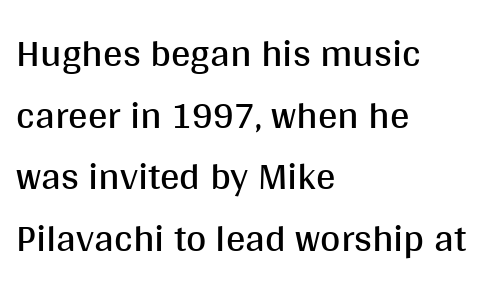
{"serif": "no", "italic": "no", "bold": "no", "weight": "regular", "width": "normal", "stroke_contrast": "medium", "x_height": "large", "monospaced": "no", "underline": "no", "align": "left", "line_spacing": "normal", "line_spacing_ratio": 1.58, "letter_spacing": "normal", "letter_spacing_em": 0.0, "glyph_px": 39}
